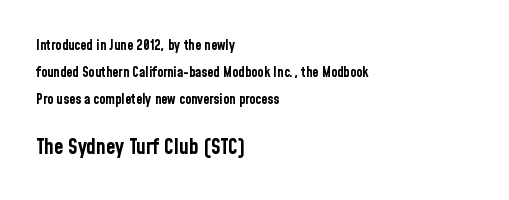
The composition opens small and finishes big. Each new line begins a long way beneath the previous one. Check under the words: just untouched page. A full-strength bold gives these letters their thick strokes. Observe the ordinary spacing: letters are neighbours, not strangers.
